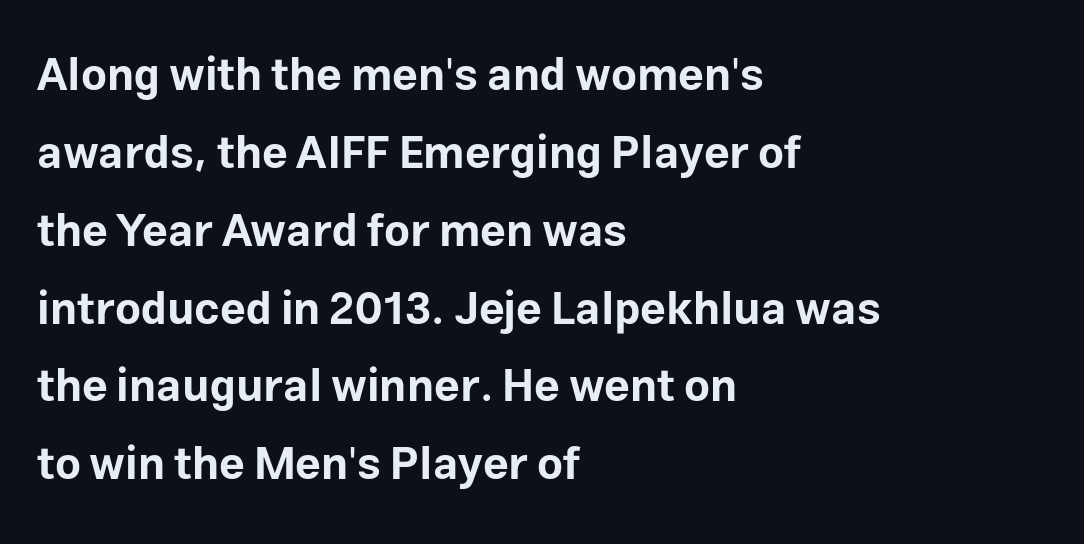
The image shows 45 px bold sans-serif type, upright; set left-aligned, line spacing 1.73x, normal letter spacing, not underlined; low stroke contrast and a medium x-height.
